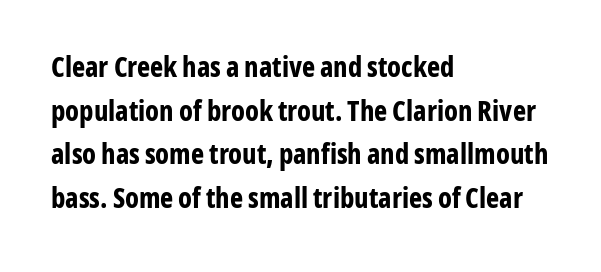
The image shows 28 px bold, condensed sans-serif type, upright; set left-aligned, normal line spacing (1.56x), normal letter spacing, not underlined; low stroke contrast and a medium x-height.
